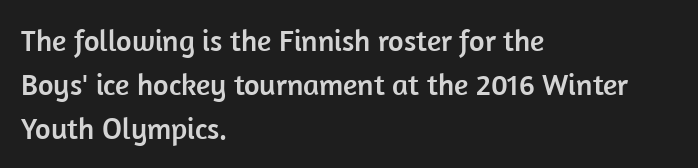
The image shows 30 px sans-serif type, upright; set left-aligned, normal line spacing (1.46x), normal letter spacing, not underlined; low stroke contrast and a medium x-height.
